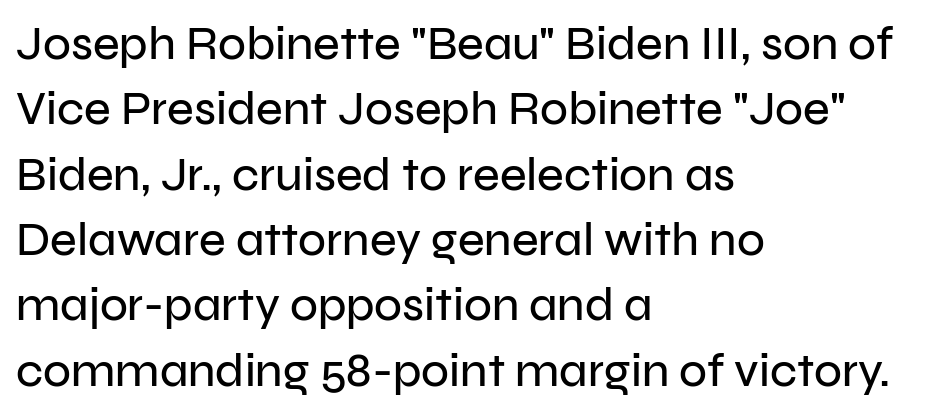
The space beneath each line is pristine and unruled. A typesetter would call this proportional, since set widths differ per character. Italic: no, the glyphs are upright roman. Stroke terminals: plain, sans-serif. The rag falls on the right side of this text block. The block of text has a typical density, with ordinary space between rows.
